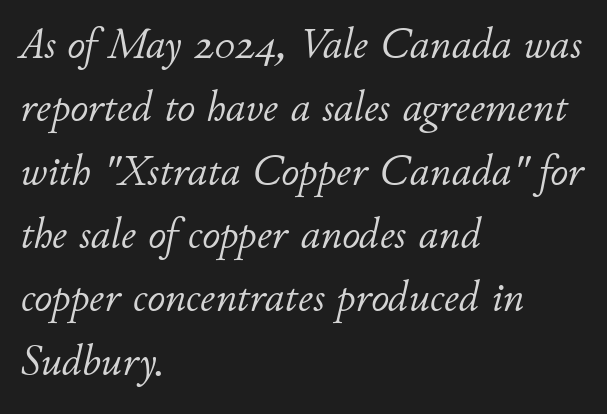
The image shows 44 px light type, italic (leaning right); set left-aligned, normal line spacing (1.44x), normal letter spacing, not underlined; low stroke contrast and a small x-height.
